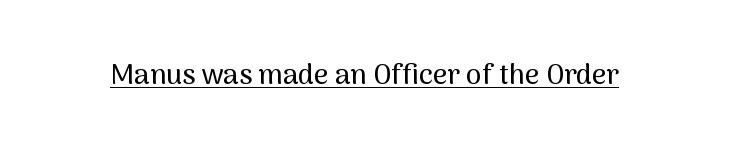
The image shows 28 px sans-serif type, upright; set normal letter spacing, underlined; medium stroke contrast and a medium x-height.
